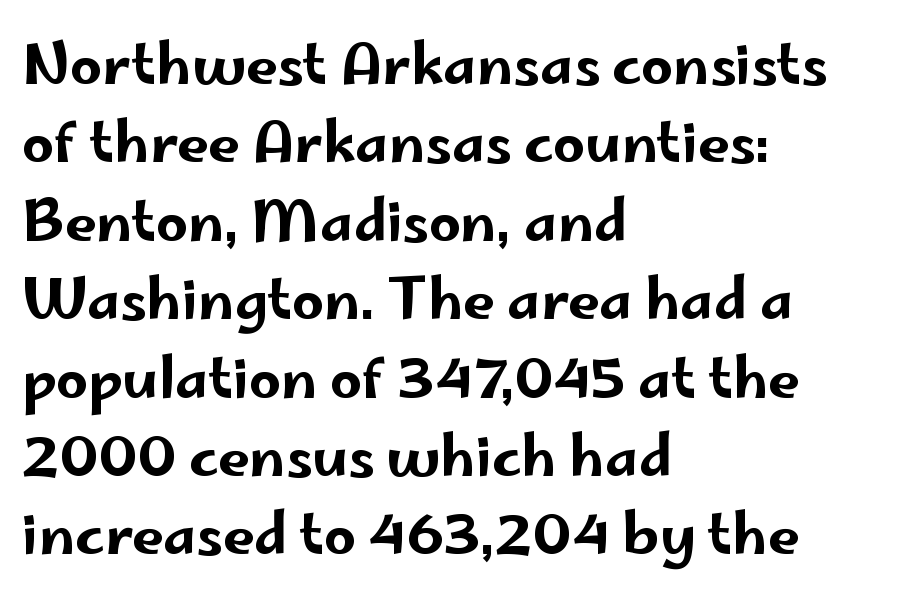
The image shows 56 px wide sans-serif type, upright; set left-aligned, normal line spacing (1.4x), normal letter spacing, not underlined; low stroke contrast and a small x-height.
